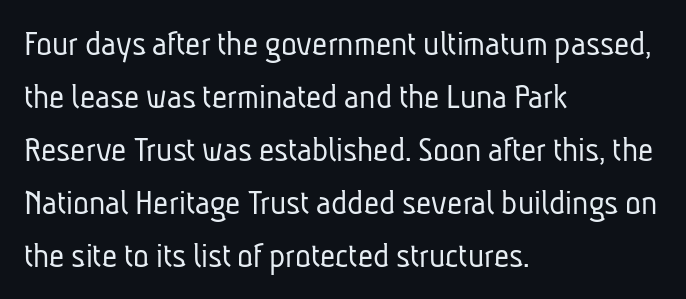
The image shows 37 px light, condensed sans-serif type; set left-aligned, normal line spacing (1.43x), normal letter spacing, not underlined; low stroke contrast and a medium x-height.
